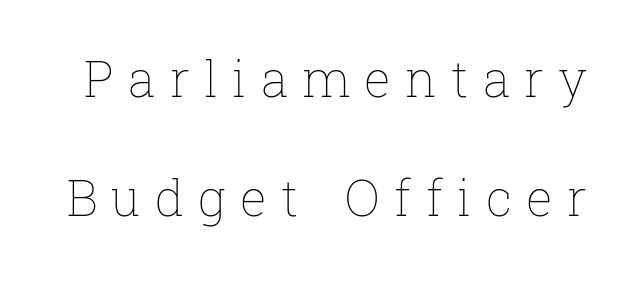
These lines are rendered in a variable-pitch font. Widely set lines give the paragraph a tall, airy silhouette. Compared with typical body copy, the letter spacing here is much looser. Posture: vertical. Weight: regular or lighter. The area under the type is left untouched.
